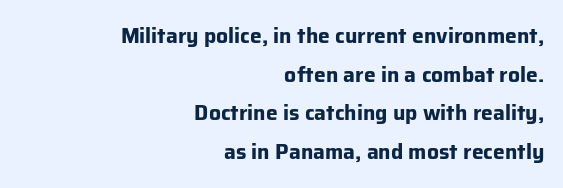
The ragged edge is on the left, which tells us the setting is flush right. The tracking reads as untouched default to a designer's eye. Thick stems and heavy bowls — unmistakably bold. A roman cut, with each character standing at attention. A bare baseline throughout the passage.
